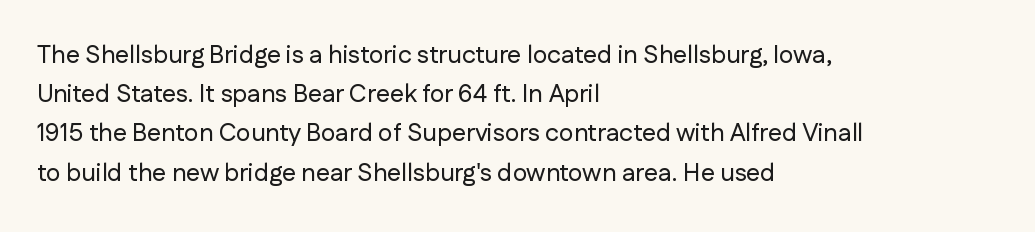
The foot of each line stays bare and open. Upright lettering throughout. Characters follow at the spacing the type designer built in. Line spacing here is normal.
